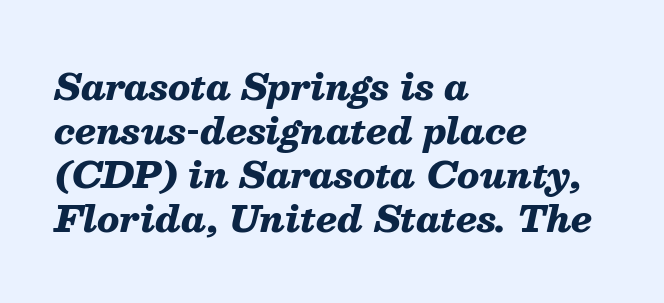
The image shows 36 px heavy type, italic (leaning right); set left-aligned, line spacing 1.22x, normal letter spacing, not underlined; medium stroke contrast and a medium x-height.
